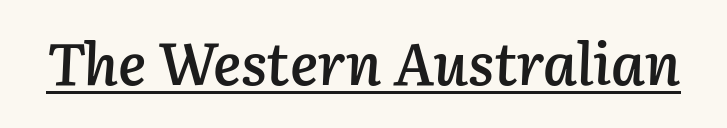
The image shows 59 px semibold type, italic (leaning right); set normal letter spacing, underlined; low stroke contrast and a medium x-height.
